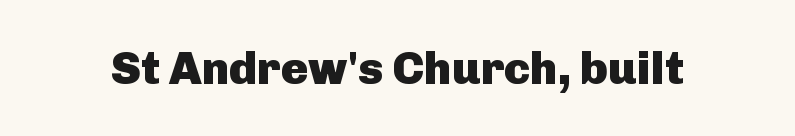
The image shows 46 px heavy sans-serif type, upright; set normal letter spacing, not underlined; low stroke contrast and a medium x-height.
